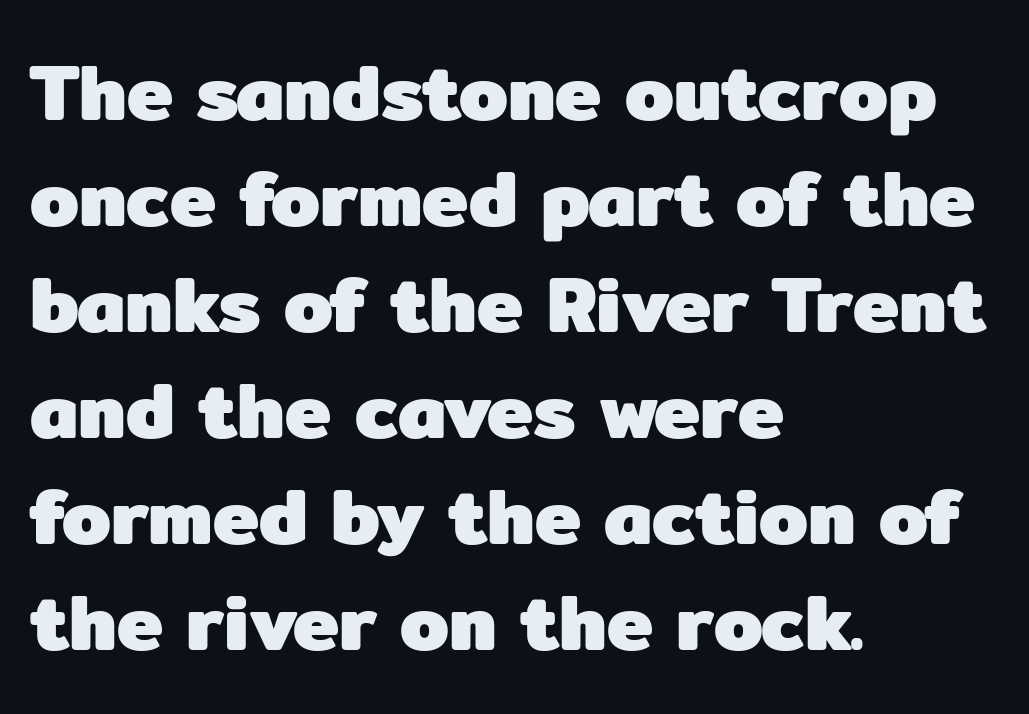
Q: Is the text bold? A: Yes.
Q: Is the text italic (slanted)? A: No, it is upright.
Q: Is the typeface a serif or a sans-serif typeface? A: Sans-serif.
Q: Is the text underlined? A: No.
Q: How is the paragraph aligned? A: Left-aligned.
Q: Is the spacing between letters normal or unusually wide? A: Normal.
Q: Is the spacing between lines tight, normal or loose? A: Normal.
Q: Width (condensed, normal, or wide)? A: Normal.
Q: Stroke contrast? A: Low.
Q: x-height? A: Medium.
Q: Monospaced? A: No.
